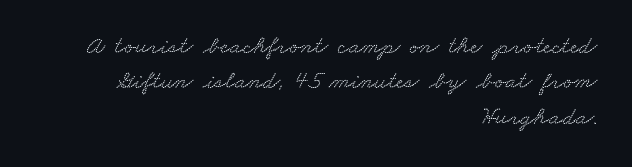
Notice how descenders clear the ascenders below comfortably — that's standard leading. Words appear dense and cohesive because spacing is normal. The zone under the glyphs is completely vacant. Which margin do the lines hug? The right one — the left edge is uneven.
